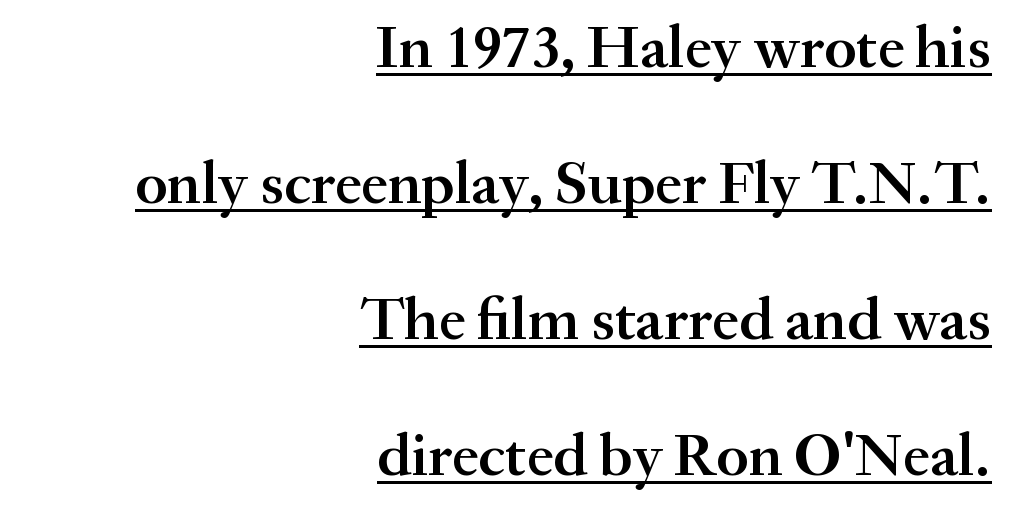
{"serif": "yes", "italic": "no", "bold": "semi", "weight": "semibold", "width": "normal", "stroke_contrast": "medium", "x_height": "small", "monospaced": "no", "underline": "yes", "align": "right", "line_spacing": "loose", "line_spacing_ratio": 2.23, "letter_spacing": "normal", "letter_spacing_em": 0.0, "glyph_px": 61}
